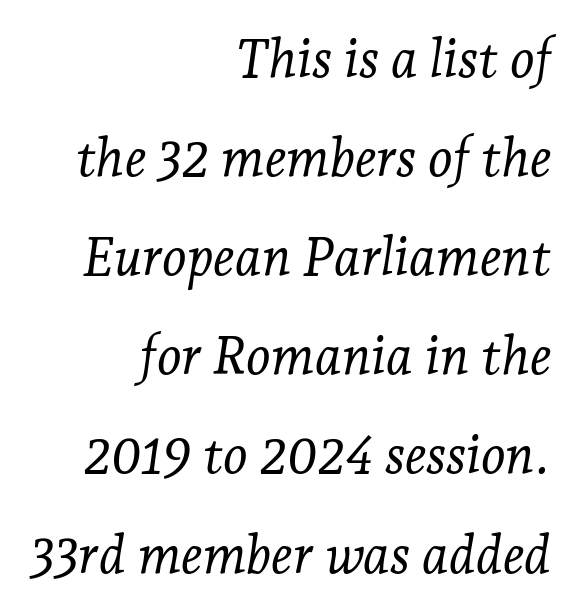
The image shows 53 px light serif type, italic (leaning right); set right-aligned, line spacing 1.87x, normal letter spacing, not underlined; low stroke contrast and a medium x-height.
